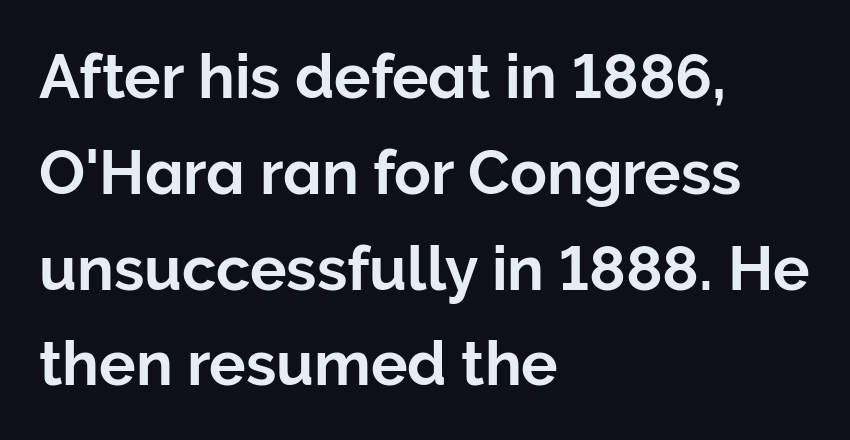
Q: Is the text italic (slanted)? A: No, it is upright.
Q: Is the typeface a serif or a sans-serif typeface? A: Sans-serif.
Q: Is the text underlined? A: No.
Q: How is the paragraph aligned? A: Left-aligned.
Q: Is the spacing between letters normal or unusually wide? A: Normal.
Q: Is the spacing between lines tight, normal or loose? A: Normal.
Q: Width (condensed, normal, or wide)? A: Normal.
Q: Stroke contrast? A: Low.
Q: x-height? A: Medium.
Q: Monospaced? A: No.
